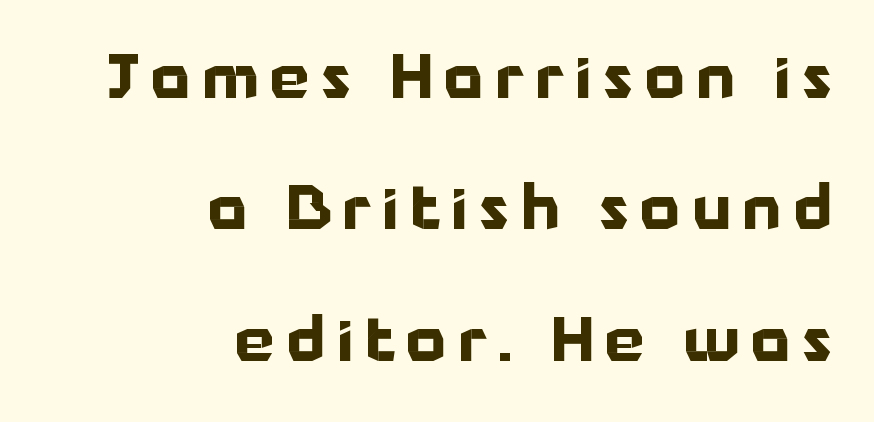
{"serif": "no", "italic": "no", "bold": "yes", "weight": "bold", "width": "normal", "stroke_contrast": "low", "x_height": "medium", "monospaced": "no", "underline": "no", "align": "right", "line_spacing": "loose", "line_spacing_ratio": 2.12, "glyph_px": 62}
